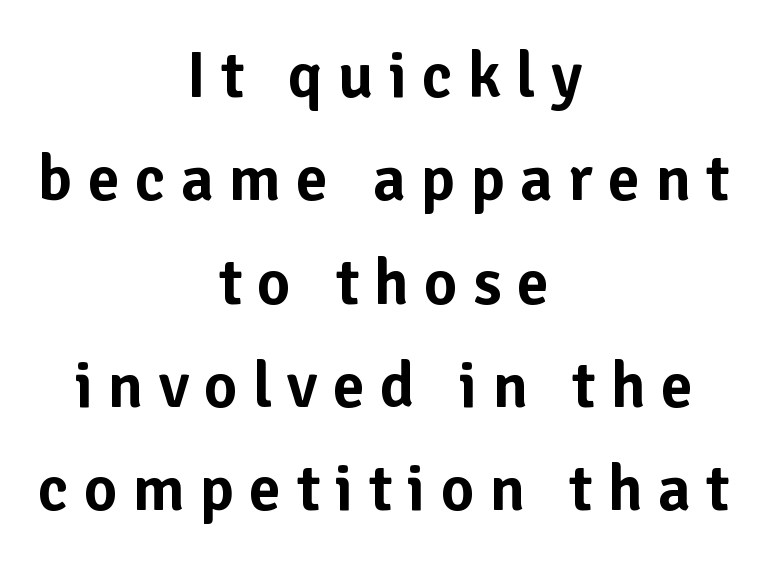
{"serif": "no", "italic": "no", "width": "normal", "stroke_contrast": "low", "x_height": "medium", "monospaced": "no", "underline": "no", "align": "center", "line_spacing": "normal", "line_spacing_ratio": 1.59, "letter_spacing": "wide", "letter_spacing_em": 0.23, "glyph_px": 65}
